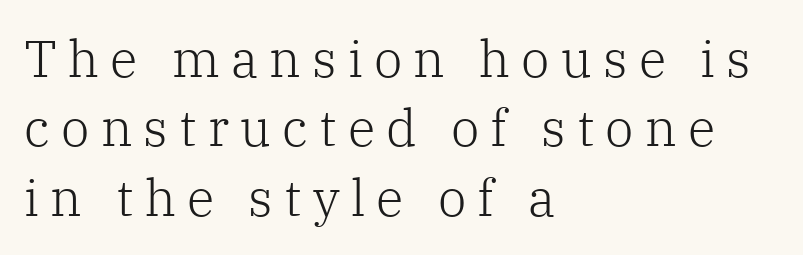
A student would call this left alignment; a typographer would say flush left, rag right. Has an underline been added? It has not. The specimen reads as upright at a glance. The block of text has a typical density, with ordinary space between rows.
